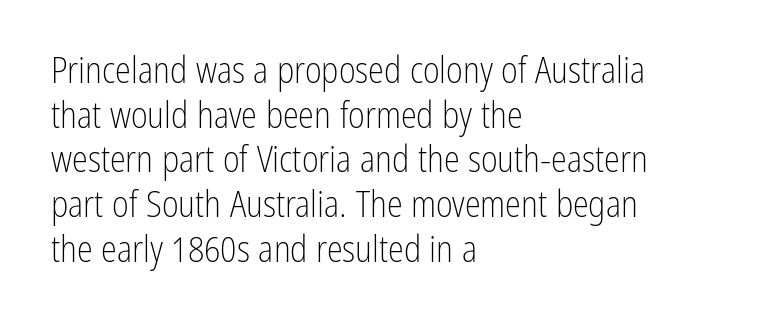
The image shows 36 px light, condensed sans-serif type, upright; set left-aligned, line spacing 1.24x, normal letter spacing, not underlined; low stroke contrast and a medium x-height.
